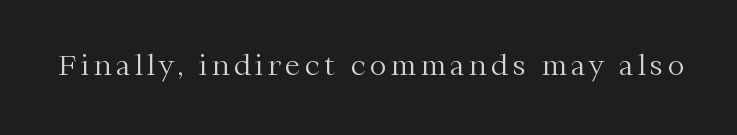
The image shows 28 px light serif type, upright; set not underlined; medium stroke contrast and a medium x-height.
